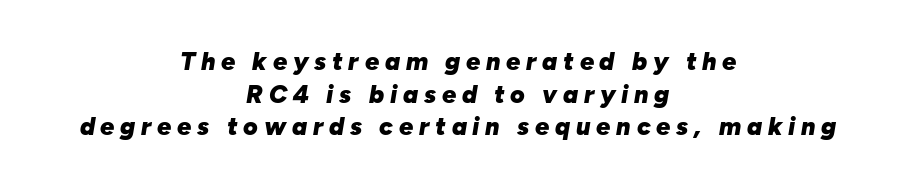
This block has exactly the height ordinary leading produces. Lines of text with bare space underneath. Reading down the block, each line starts at a different indent, mirrored at its end. The font's italic variant was chosen for this text. Heft: maximum for text — a bold. The rendering inserts visible extra space after every character.
